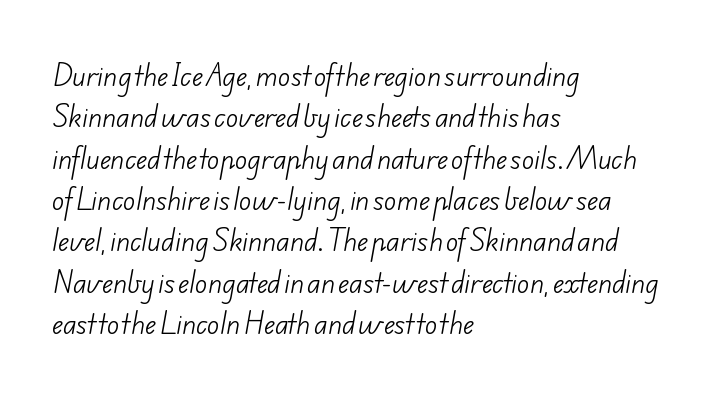
{"bold": "no", "underline": "no", "align": "left", "line_spacing": "normal", "line_spacing_ratio": 1.59, "letter_spacing": "normal", "letter_spacing_em": 0.0, "glyph_px": 26}
